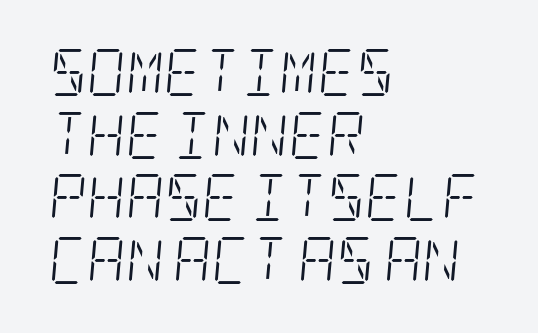
The image shows 47 px light, condensed serif type, italic (leaning right); set left-aligned, normal line spacing (1.33x), normal letter spacing, not underlined; low stroke contrast and a large x-height.
